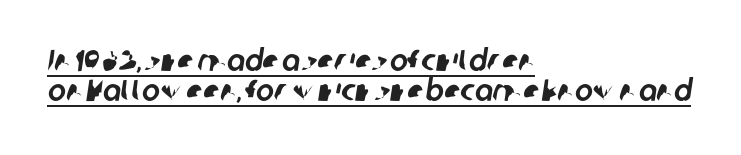
The image shows 30 px sans-serif type; set left-aligned, tight line spacing (1.0x), normal letter spacing, underlined; low stroke contrast and a medium x-height.
